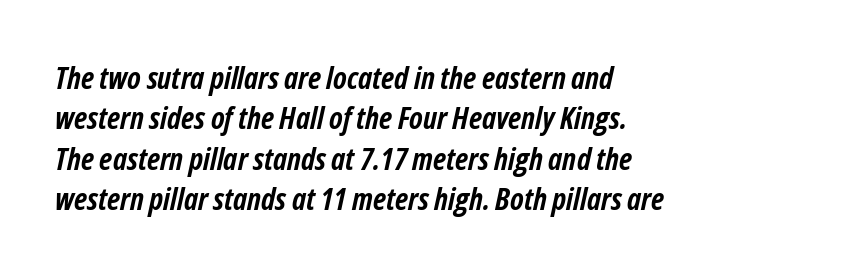
The image shows 31 px semibold, condensed type, italic (leaning right); set left-aligned, normal line spacing (1.3x), normal letter spacing, not underlined; low stroke contrast and a medium x-height.
